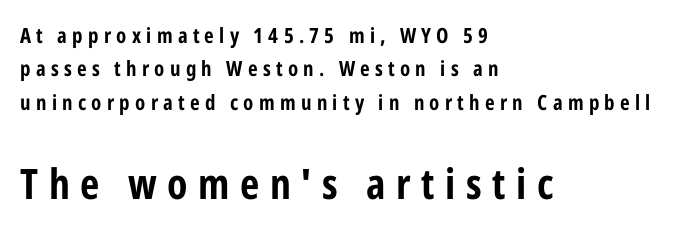
Do the letters lean? They stand straight. The space beneath each line is pristine and unruled. The more generous point size was reserved for the lower chunk. Proportional: the letters do not fall into vertical columns. Is there much room between lines? A standard amount, neither cramped nor airy. Nope, no serifs anywhere on these letters.
